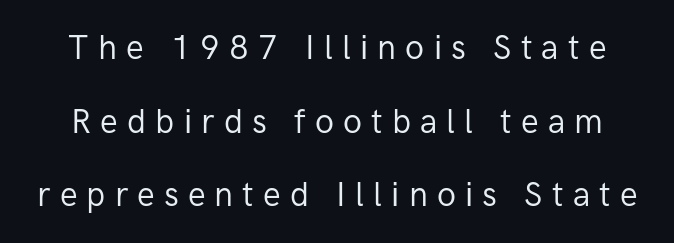
Does the type have serifs? No, each stem ends abruptly. Caption: expanded tracking, letters set apart. No chunkiness to these letters — they're not bold. Do the characters align in a grid? No, the font is proportional. Italic? Not at all — the glyphs are vertical.
